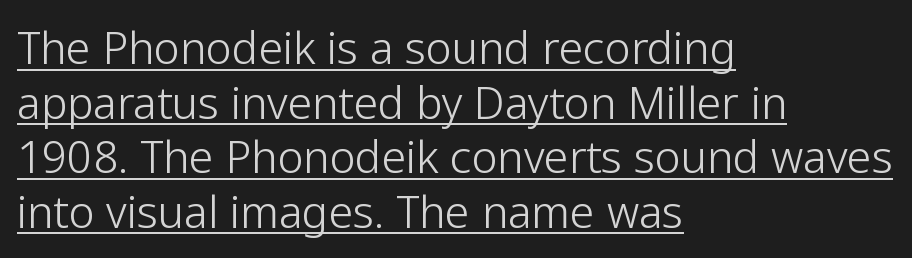
{"serif": "no", "italic": "no", "bold": "no", "weight": "light", "width": "normal", "stroke_contrast": "low", "x_height": "medium", "monospaced": "no", "underline": "yes", "align": "left", "line_spacing_ratio": 1.24, "letter_spacing": "normal", "letter_spacing_em": 0.0, "glyph_px": 44}
